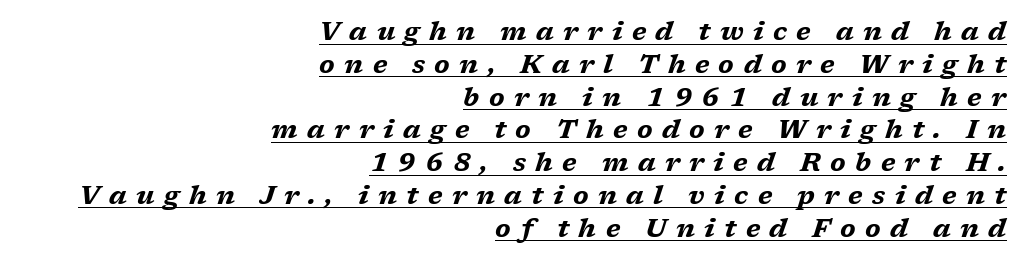
The image shows 26 px bold type, italic (leaning right); set right-aligned, normal line spacing (1.26x), unusually wide letter spacing (+0.36 em), underlined.
